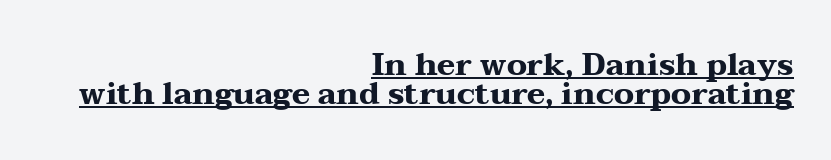
Q: Is the text bold? A: Yes.
Q: Is the text italic (slanted)? A: No, it is upright.
Q: Is the typeface a serif or a sans-serif typeface? A: Serif.
Q: Is the text underlined? A: Yes.
Q: How is the paragraph aligned? A: Right-aligned.
Q: Is the spacing between letters normal or unusually wide? A: Normal.
Q: Is the spacing between lines tight, normal or loose? A: Tight.
Q: Width (condensed, normal, or wide)? A: Wide.
Q: Stroke contrast? A: Medium.
Q: x-height? A: Medium.
Q: Monospaced? A: No.
